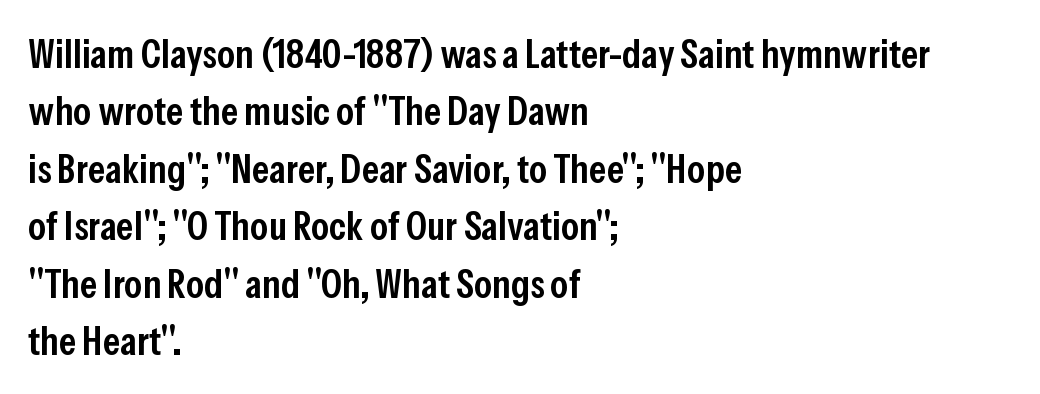
The image shows 41 px semibold, condensed sans-serif type, upright; set left-aligned, normal line spacing (1.4x), normal letter spacing, not underlined; low stroke contrast and a medium x-height.
